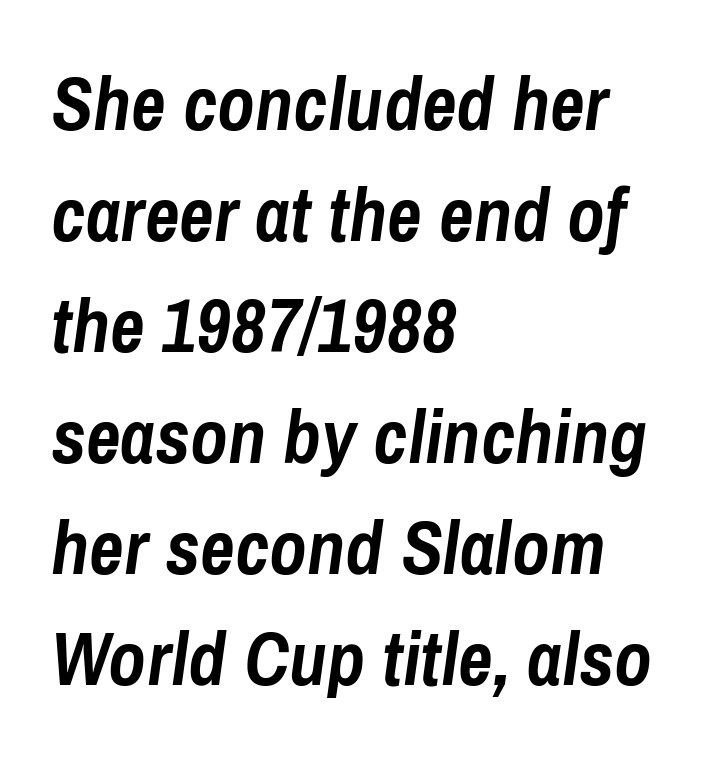
{"italic": "yes", "lean": "right", "slant_degrees": 8, "bold": "yes", "weight": "semibold", "width": "condensed", "stroke_contrast": "low", "x_height": "medium", "monospaced": "no", "underline": "no", "align": "left", "line_spacing": "normal", "line_spacing_ratio": 1.46, "letter_spacing": "normal", "letter_spacing_em": 0.0, "glyph_px": 76}
